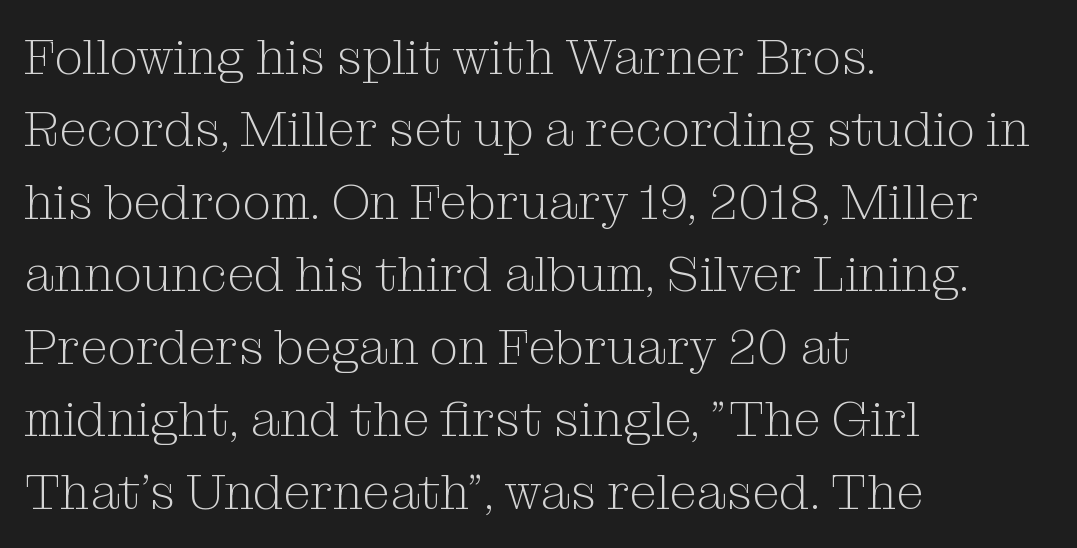
{"serif": "yes", "italic": "no", "bold": "no", "weight": "light", "width": "normal", "stroke_contrast": "medium", "x_height": "medium", "monospaced": "no", "underline": "no", "align": "left", "line_spacing": "normal", "line_spacing_ratio": 1.45, "letter_spacing": "normal", "letter_spacing_em": 0.0, "glyph_px": 50}
